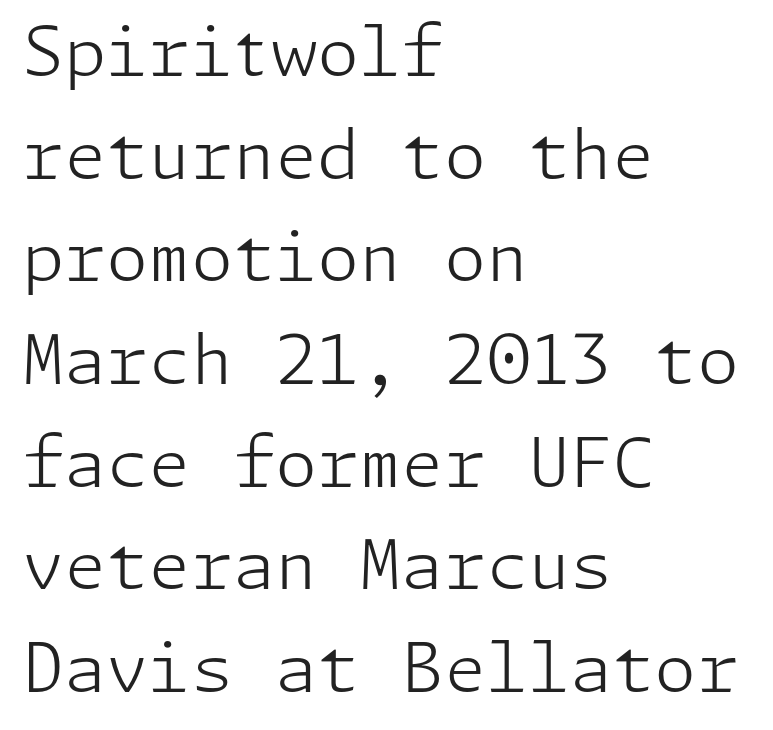
The strip under each line holds only bare page. Short and long lines alike share a common starting point at left. Is there much room between lines? A standard amount, neither cramped nor airy. Each stroke keeps to a modest, everyday thickness or less. The font's upright variant was chosen for this text. Observe the absence of serifs on each vertical stroke in this sample.
